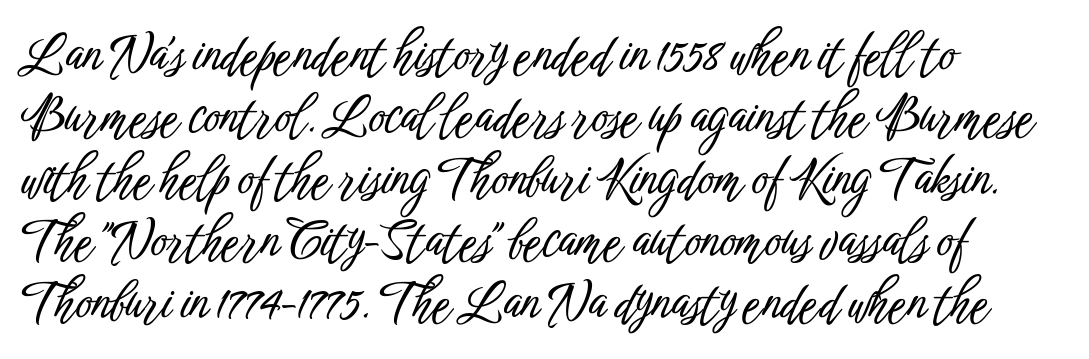
Q: Is the text italic (slanted)? A: Yes.
Q: Is the typeface a serif or a sans-serif typeface? A: Sans-serif.
Q: Is the text underlined? A: No.
Q: How is the paragraph aligned? A: Left-aligned.
Q: Is the spacing between letters normal or unusually wide? A: Normal.
Q: Width (condensed, normal, or wide)? A: Condensed.
Q: Stroke contrast? A: Low.
Q: x-height? A: Medium.
Q: Monospaced? A: No.
